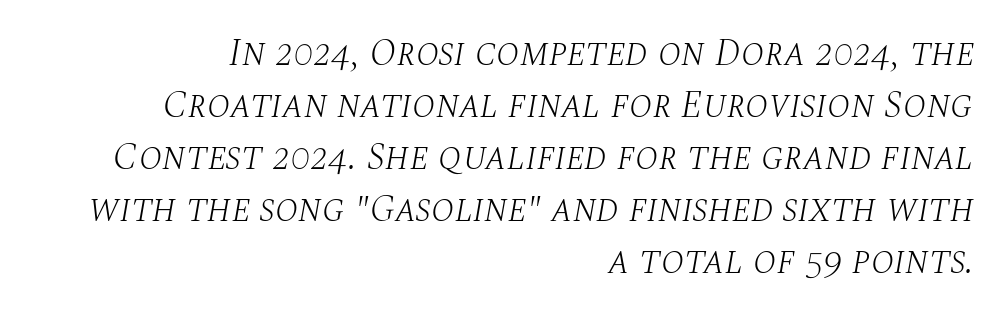
{"serif": "yes", "italic": "yes", "lean": "right", "slant_degrees": 10, "bold": "no", "weight": "light", "width": "normal", "stroke_contrast": "medium", "x_height": "large", "monospaced": "no", "underline": "no", "align": "right", "line_spacing": "normal", "line_spacing_ratio": 1.37, "letter_spacing": "normal", "letter_spacing_em": 0.0, "glyph_px": 38}
